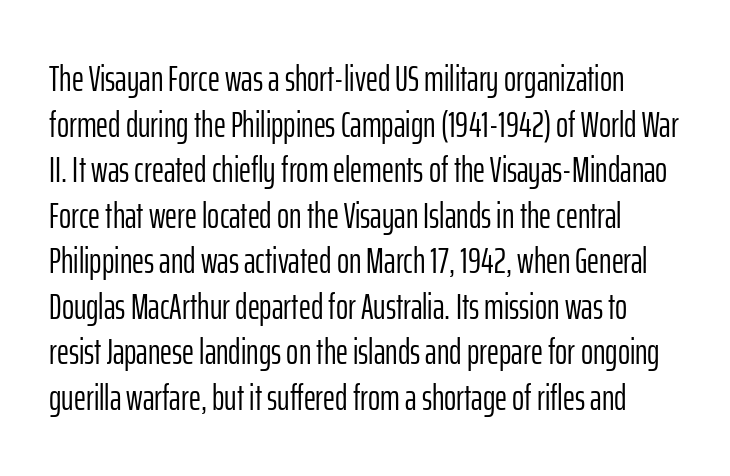
Q: Is the text bold? A: No.
Q: Is the text italic (slanted)? A: No, it is upright.
Q: Is the typeface a serif or a sans-serif typeface? A: Sans-serif.
Q: Is the text underlined? A: No.
Q: Is the spacing between letters normal or unusually wide? A: Normal.
Q: Width (condensed, normal, or wide)? A: Condensed.
Q: Stroke contrast? A: Low.
Q: x-height? A: Medium.
Q: Monospaced? A: No.
